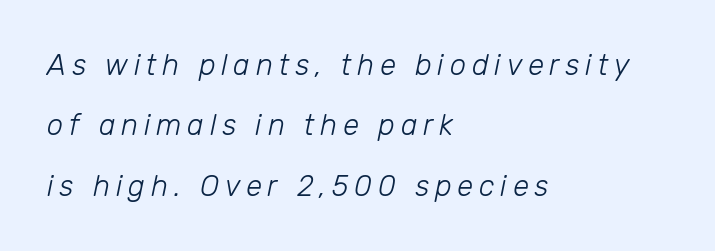
Layout note: lines flush left. Compared with typical body copy, the letter spacing here is much looser. Is this a fixed-width face? No — the glyphs have proportional, varying widths. Quick note: italic. Notice the wide empty band between every row — that's loose leading.
